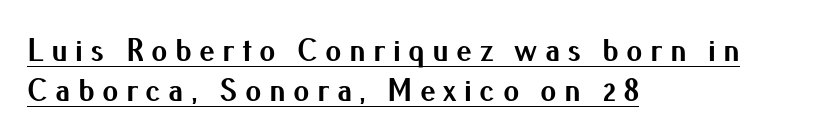
Q: Is the text bold? A: Yes.
Q: Is the text italic (slanted)? A: No, it is upright.
Q: Is the typeface a serif or a sans-serif typeface? A: Sans-serif.
Q: Is the text underlined? A: Yes.
Q: How is the paragraph aligned? A: Left-aligned.
Q: Is the spacing between letters normal or unusually wide? A: Unusually wide.
Q: Is the spacing between lines tight, normal or loose? A: Normal.
Q: Width (condensed, normal, or wide)? A: Normal.
Q: Stroke contrast? A: Medium.
Q: x-height? A: Small.
Q: Monospaced? A: No.
